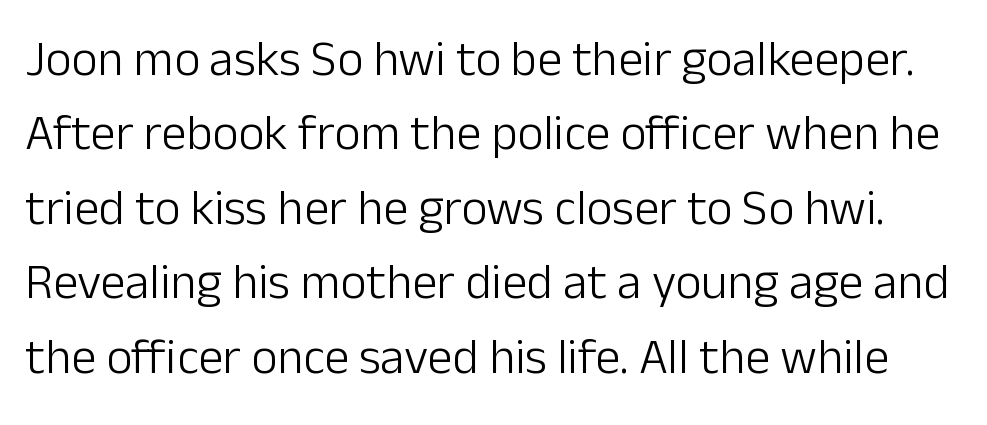
Q: Is the text bold? A: No.
Q: Is the text italic (slanted)? A: No, it is upright.
Q: Is the typeface a serif or a sans-serif typeface? A: Sans-serif.
Q: Is the text underlined? A: No.
Q: Is the spacing between letters normal or unusually wide? A: Normal.
Q: Is the spacing between lines tight, normal or loose? A: Normal.
Q: Width (condensed, normal, or wide)? A: Normal.
Q: Stroke contrast? A: Low.
Q: x-height? A: Medium.
Q: Monospaced? A: No.
